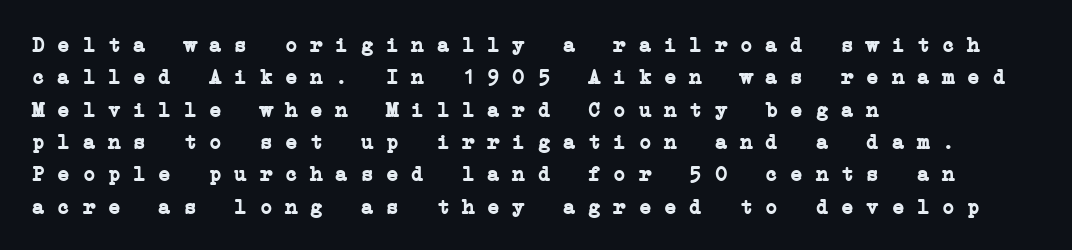
Q: Is the text bold? A: Yes.
Q: Is the text underlined? A: No.
Q: How is the paragraph aligned? A: Left-aligned.
Q: Is the spacing between letters normal or unusually wide? A: Normal.
Q: Is the spacing between lines tight, normal or loose? A: Normal.
